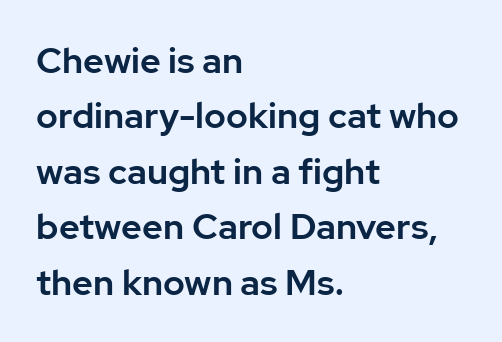
{"serif": "no", "italic": "no", "width": "normal", "stroke_contrast": "low", "x_height": "medium", "monospaced": "no", "underline": "no", "align": "left", "line_spacing": "normal", "line_spacing_ratio": 1.54, "letter_spacing": "normal", "letter_spacing_em": 0.0, "glyph_px": 36}
